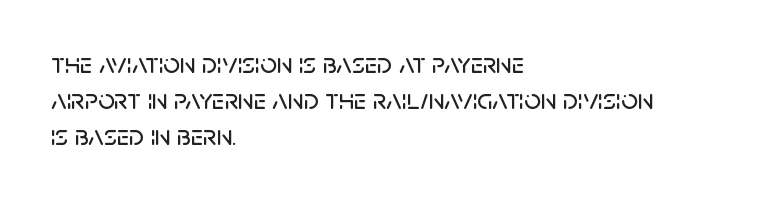
Whoever set this chose a conventional vertical rhythm. Decoration check: the copy has no underline. Does the type have serifs? No, each stem ends abruptly. Casual observation: everything's shoved over to the left. This sample has the flowing, uneven cadence of proportional lettering.
